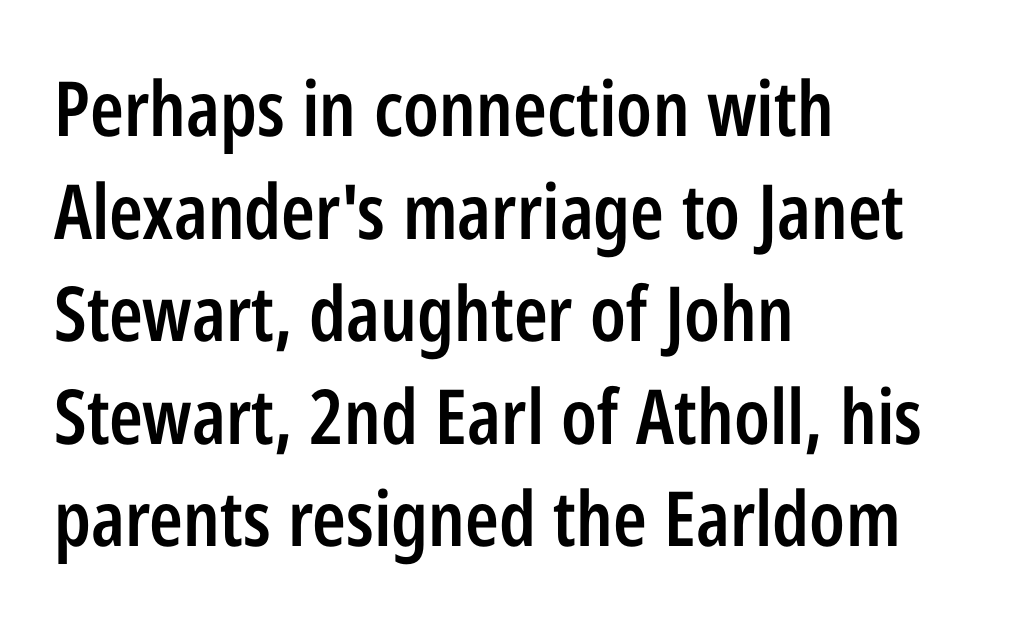
{"serif": "no", "italic": "no", "bold": "semi", "weight": "semibold", "width": "condensed", "stroke_contrast": "low", "x_height": "medium", "monospaced": "no", "underline": "no", "align": "left", "line_spacing": "normal", "line_spacing_ratio": 1.35, "letter_spacing": "normal", "letter_spacing_em": 0.0, "glyph_px": 76}
